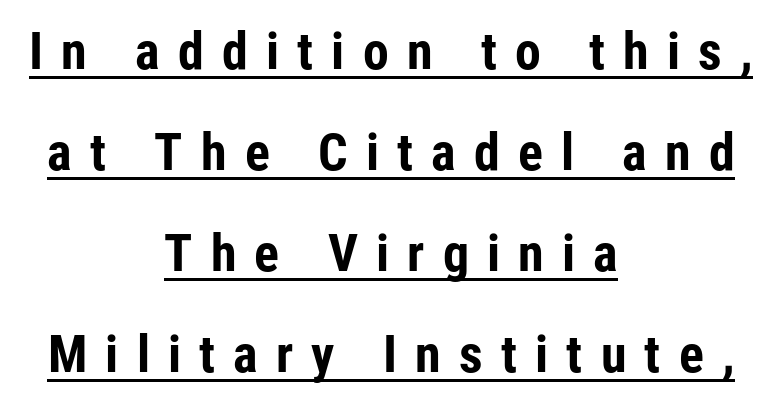
Q: Is the text bold? A: Yes.
Q: Is the text italic (slanted)? A: No, it is upright.
Q: Is the typeface a serif or a sans-serif typeface? A: Sans-serif.
Q: Is the text underlined? A: Yes.
Q: How is the paragraph aligned? A: Centered.
Q: Is the spacing between letters normal or unusually wide? A: Unusually wide.
Q: Is the spacing between lines tight, normal or loose? A: Loose.
Q: Width (condensed, normal, or wide)? A: Condensed.
Q: Stroke contrast? A: Low.
Q: x-height? A: Medium.
Q: Monospaced? A: No.
